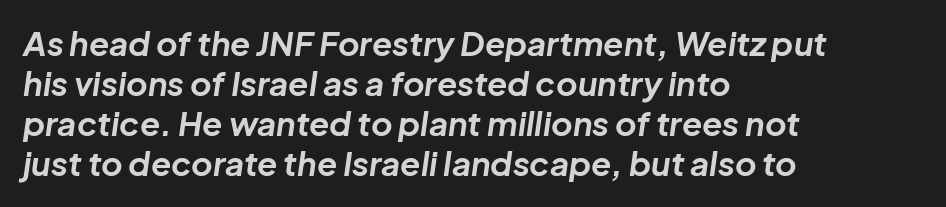
The image shows 33 px bold type, italic (leaning right); set left-aligned, line spacing 1.21x, normal letter spacing, not underlined; low stroke contrast and a medium x-height.
